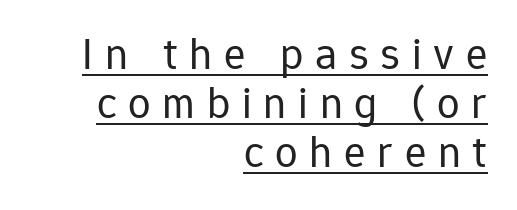
Q: Is the text bold? A: No.
Q: Is the text italic (slanted)? A: No, it is upright.
Q: Is the typeface a serif or a sans-serif typeface? A: Sans-serif.
Q: Is the text underlined? A: Yes.
Q: How is the paragraph aligned? A: Right-aligned.
Q: Is the spacing between letters normal or unusually wide? A: Unusually wide.
Q: Is the spacing between lines tight, normal or loose? A: Tight.
Q: Width (condensed, normal, or wide)? A: Normal.
Q: Stroke contrast? A: Low.
Q: x-height? A: Medium.
Q: Monospaced? A: No.
